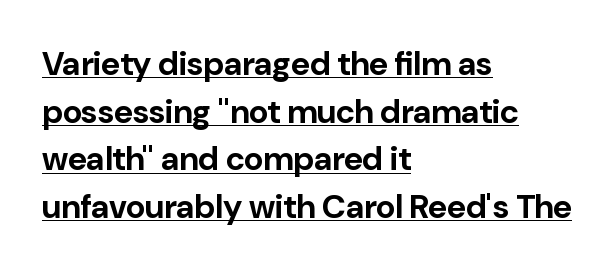
The image shows 33 px bold sans-serif type, upright; set left-aligned, normal line spacing (1.44x), normal letter spacing, underlined; low stroke contrast and a medium x-height.
